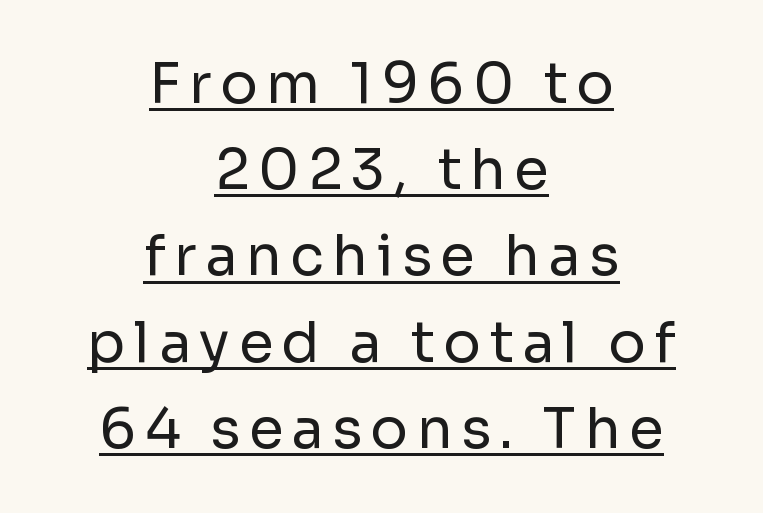
Whoever set this chose a conventional vertical rhythm. This is the regular roman posture of the typeface. The passage is arranged like a title page — every line centered. This sample uses a sans-serif face. This sample carries an underscore along the baseline area. The typeface has the unassuming heft of standard copy or less.
